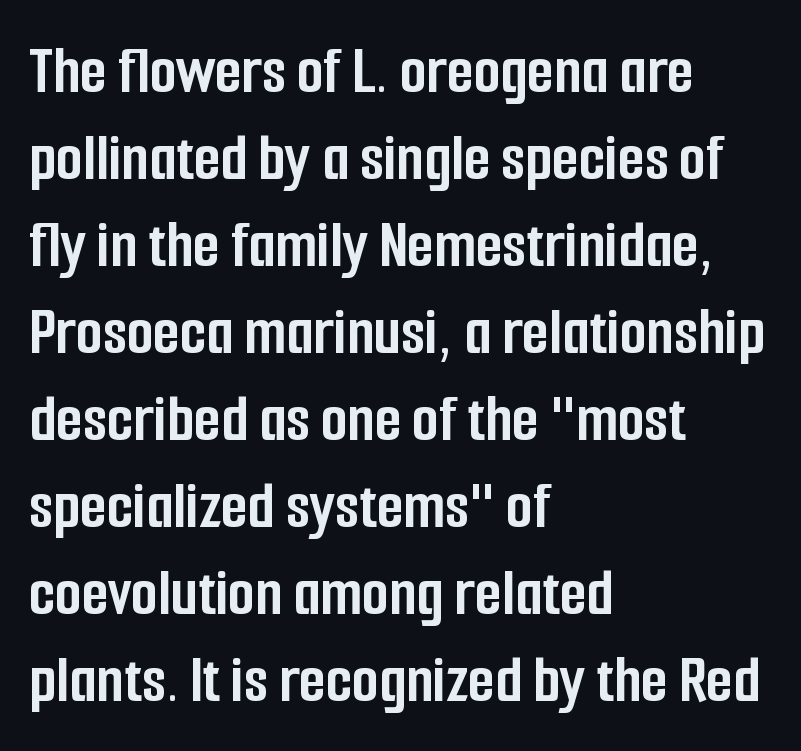
Q: Is the text bold? A: Yes.
Q: Is the text italic (slanted)? A: No, it is upright.
Q: Is the typeface a serif or a sans-serif typeface? A: Sans-serif.
Q: Is the text underlined? A: No.
Q: How is the paragraph aligned? A: Left-aligned.
Q: Is the spacing between letters normal or unusually wide? A: Normal.
Q: Is the spacing between lines tight, normal or loose? A: Normal.
Q: Width (condensed, normal, or wide)? A: Condensed.
Q: Stroke contrast? A: Low.
Q: x-height? A: Medium.
Q: Monospaced? A: No.
